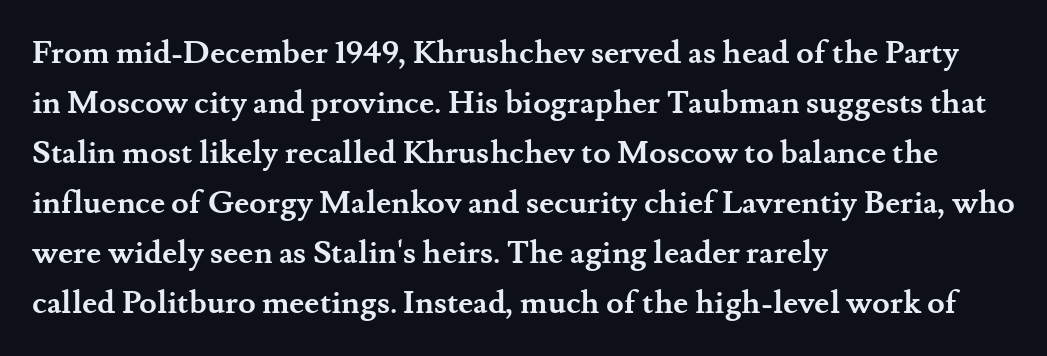
In terms of weight, the rendering is a true, heavy bold. Normally led — the rows are evenly, conventionally spaced. Check the space under the baseline: it is left empty. This rendering uses left alignment, leaving the right contour irregular. Students, note that the glyphs here touch the page at normal intervals.
